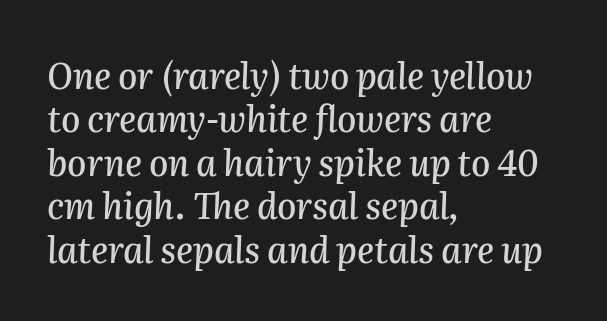
{"italic": "yes", "lean": "right", "slant_degrees": 2, "width": "normal", "stroke_contrast": "medium", "x_height": "medium", "monospaced": "no", "underline": "no", "align": "left", "line_spacing_ratio": 1.24, "letter_spacing": "normal", "letter_spacing_em": 0.0, "glyph_px": 35}
